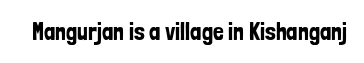
{"italic": "no", "underline": "no", "letter_spacing": "normal", "letter_spacing_em": 0.0, "glyph_px": 24}
